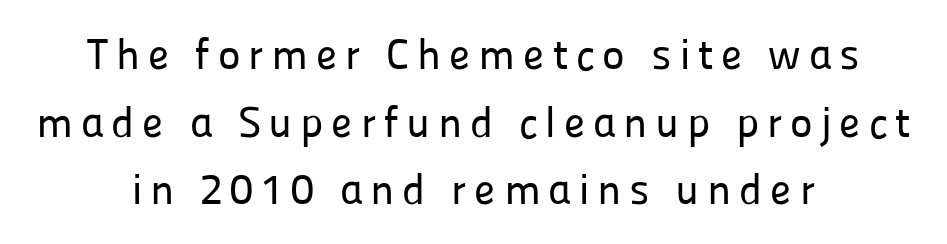
Q: Is the text italic (slanted)? A: No, it is upright.
Q: Is the typeface a serif or a sans-serif typeface? A: Sans-serif.
Q: Is the text underlined? A: No.
Q: How is the paragraph aligned? A: Centered.
Q: Is the spacing between lines tight, normal or loose? A: Normal.
Q: Width (condensed, normal, or wide)? A: Normal.
Q: Stroke contrast? A: Low.
Q: x-height? A: Medium.
Q: Monospaced? A: No.
